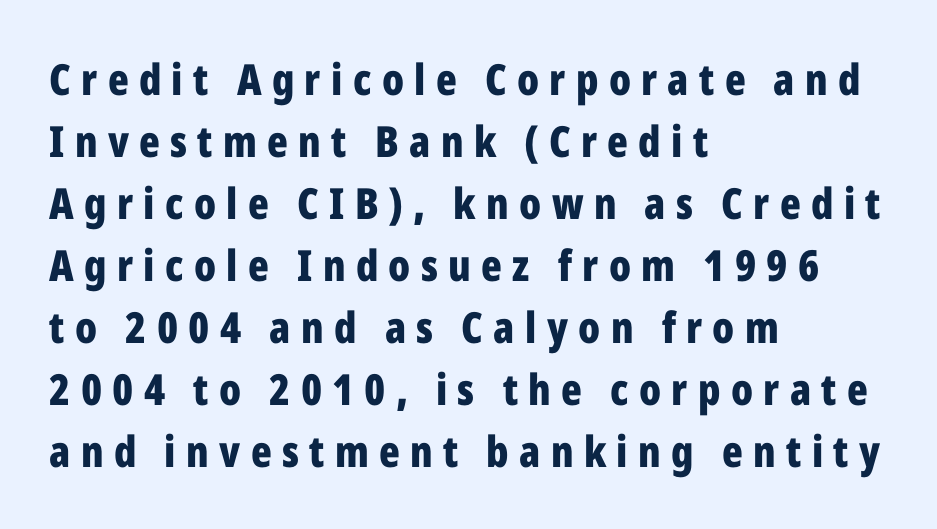
Q: Is the text bold? A: Yes.
Q: Is the text italic (slanted)? A: No, it is upright.
Q: Is the typeface a serif or a sans-serif typeface? A: Sans-serif.
Q: Is the text underlined? A: No.
Q: How is the paragraph aligned? A: Left-aligned.
Q: Is the spacing between letters normal or unusually wide? A: Unusually wide.
Q: Is the spacing between lines tight, normal or loose? A: Normal.
Q: Width (condensed, normal, or wide)? A: Condensed.
Q: Stroke contrast? A: Low.
Q: x-height? A: Medium.
Q: Monospaced? A: No.
